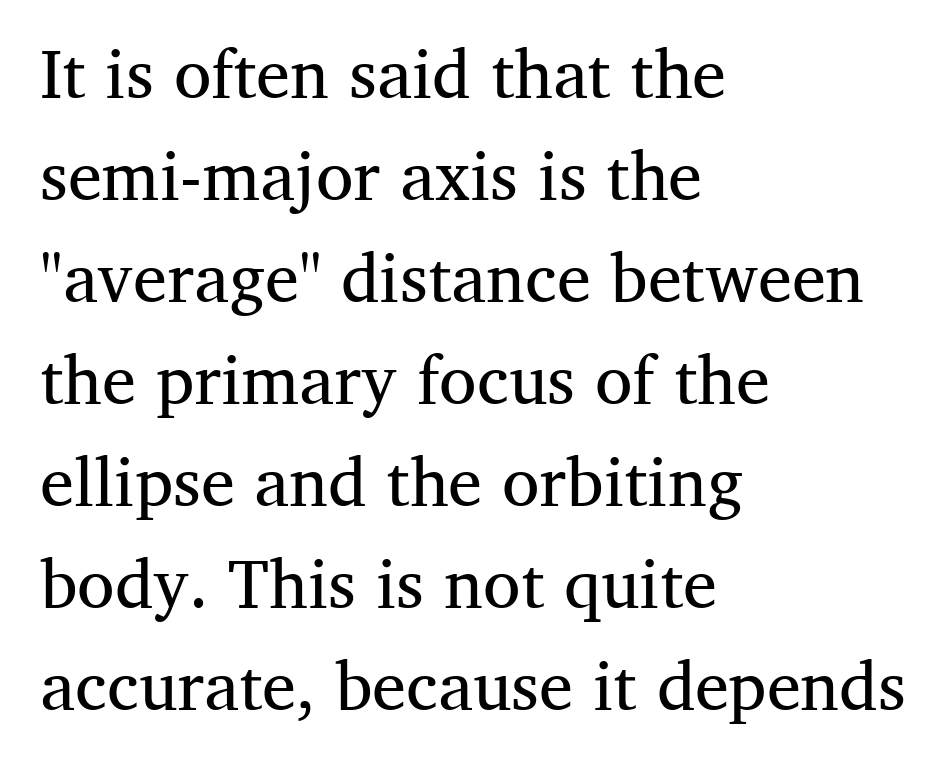
Characters remain perfectly vertical along every line. Honestly, the row spacing looks completely unremarkable. The zone under the glyphs is completely vacant. Does the copy run flush right? No — it runs flush left. Varying glyph widths throughout — classic text-font behaviour. Yep, those are serifs on the letters.
